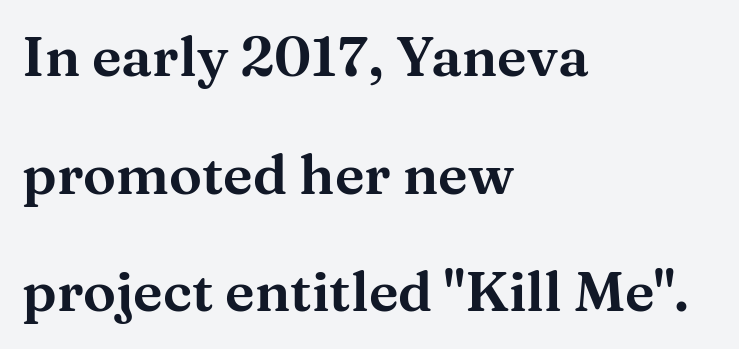
Typographically, this falls in the serif category. This sample has the flowing, uneven cadence of proportional lettering. Notice how the passage keeps a crisp vertical edge on the left only. Compared with typical paragraphs, the rows here are farther apart.
